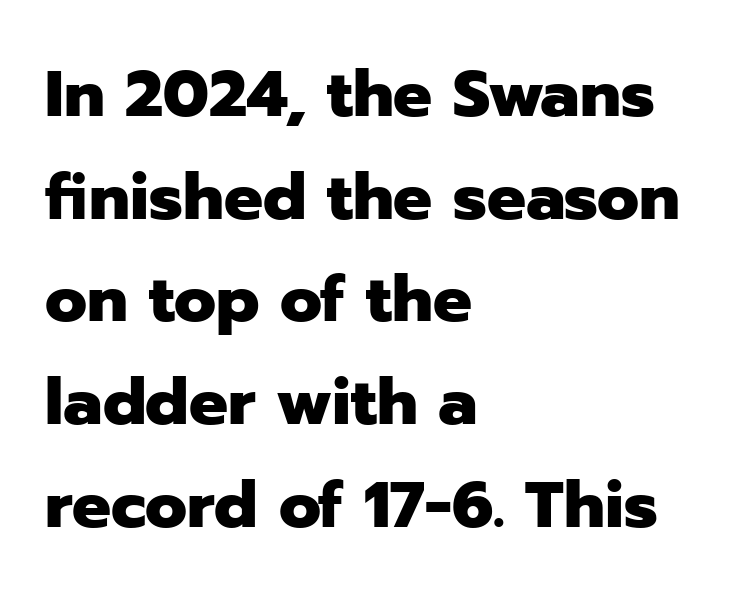
The image shows 65 px heavy sans-serif type, upright; set left-aligned, normal line spacing (1.58x), normal letter spacing, not underlined; low stroke contrast and a medium x-height.
